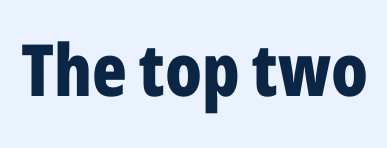
The image shows 72 px bold, condensed sans-serif type, upright; set normal letter spacing, not underlined; low stroke contrast and a medium x-height.
